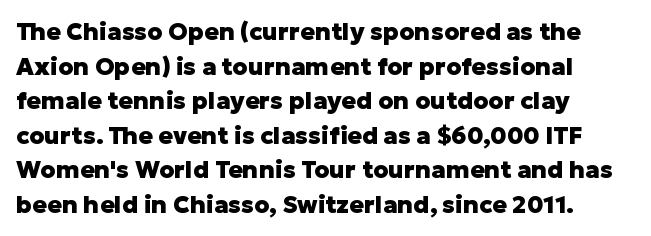
Q: Is the text bold? A: Yes.
Q: Is the text italic (slanted)? A: No, it is upright.
Q: Is the text underlined? A: No.
Q: How is the paragraph aligned? A: Left-aligned.
Q: Is the spacing between letters normal or unusually wide? A: Normal.
Q: Is the spacing between lines tight, normal or loose? A: Normal.
